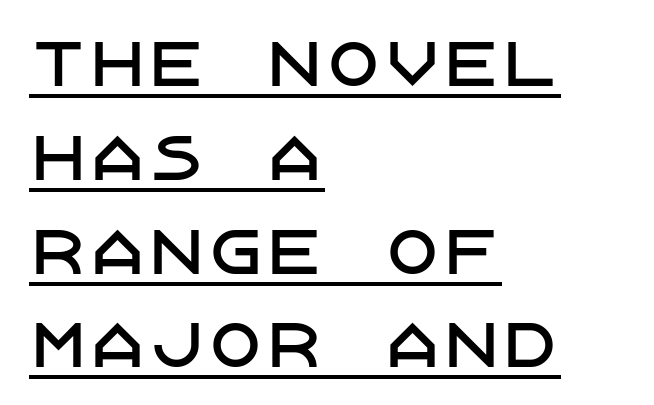
How would I describe the line gaps? Plain and ordinary. Nope, not italic — everything's standing straight. Students, note that the glyphs here touch the page at normal intervals. A student would call this left alignment; a typographer would say flush left, rag right.
